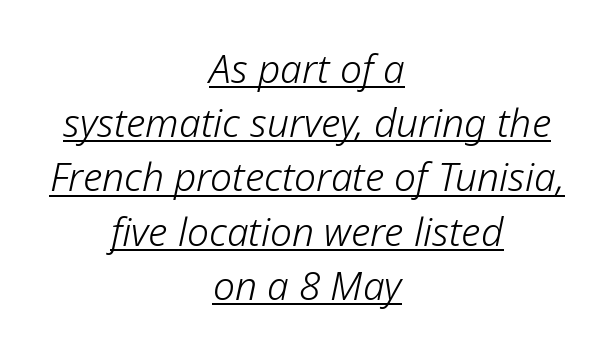
The type is set solid horizontally, with unmodified tracking. Typeset on center — no edge is straight. Is the type slanted? Yes — the strokes lean at a clear angle. Summary of weight: not heavy and not bold.
